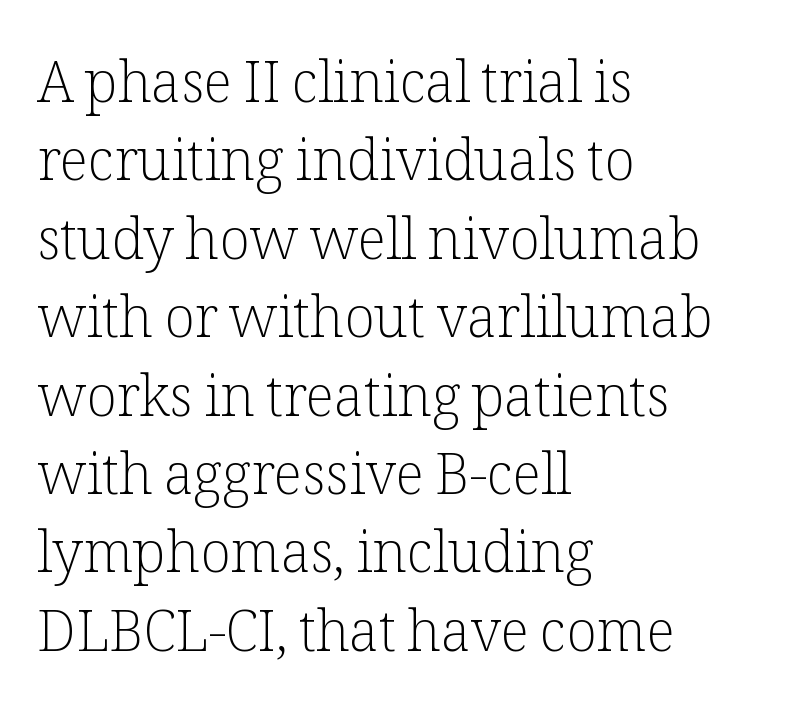
The space beneath each line is pristine and unruled. Reading down the block, your eye returns to a fixed left position each line. Vertical strokes here are truly vertical. Vertically, the passage feels balanced, rows spaced as you'd expect.
